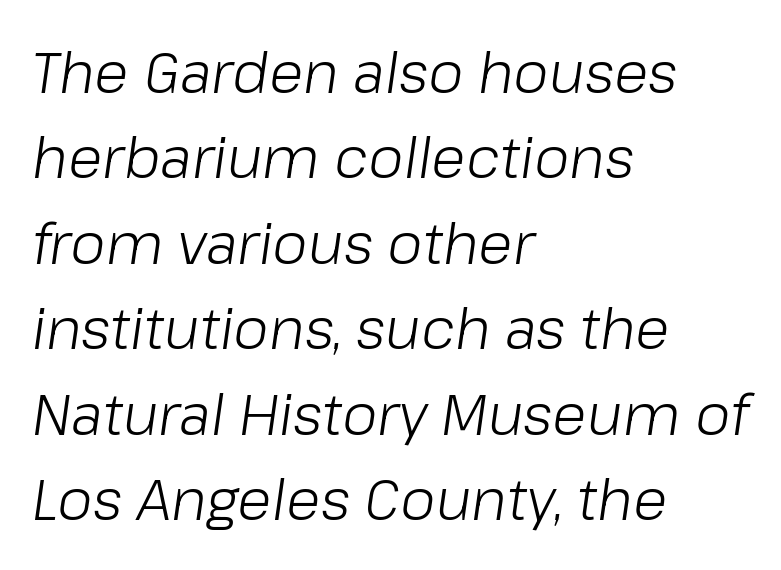
Q: Is the text bold? A: No.
Q: Is the text italic (slanted)? A: Yes, it leans right by about 8 degrees.
Q: Is the text underlined? A: No.
Q: How is the paragraph aligned? A: Left-aligned.
Q: Is the spacing between letters normal or unusually wide? A: Normal.
Q: Is the spacing between lines tight, normal or loose? A: Normal.
Q: Width (condensed, normal, or wide)? A: Normal.
Q: Stroke contrast? A: Low.
Q: x-height? A: Medium.
Q: Monospaced? A: No.
